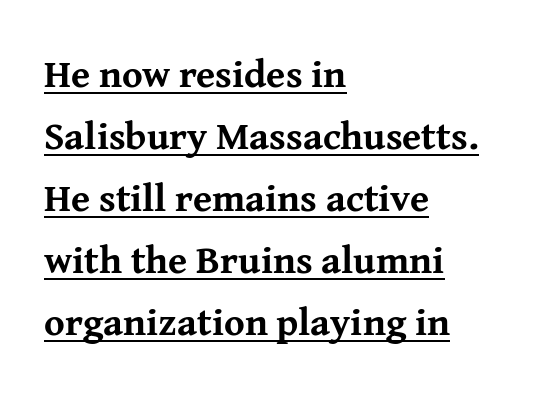
Q: Is the text bold? A: Yes.
Q: Is the text italic (slanted)? A: No, it is upright.
Q: Is the typeface a serif or a sans-serif typeface? A: Serif.
Q: Is the text underlined? A: Yes.
Q: How is the paragraph aligned? A: Left-aligned.
Q: Is the spacing between letters normal or unusually wide? A: Normal.
Q: Is the spacing between lines tight, normal or loose? A: Normal.
Q: Width (condensed, normal, or wide)? A: Normal.
Q: Stroke contrast? A: Medium.
Q: x-height? A: Medium.
Q: Monospaced? A: No.
